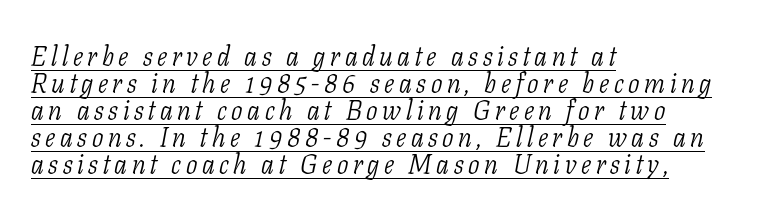
The image shows 27 px text type, italic (leaning right); set left-aligned, tight line spacing (1.0x), underlined.
